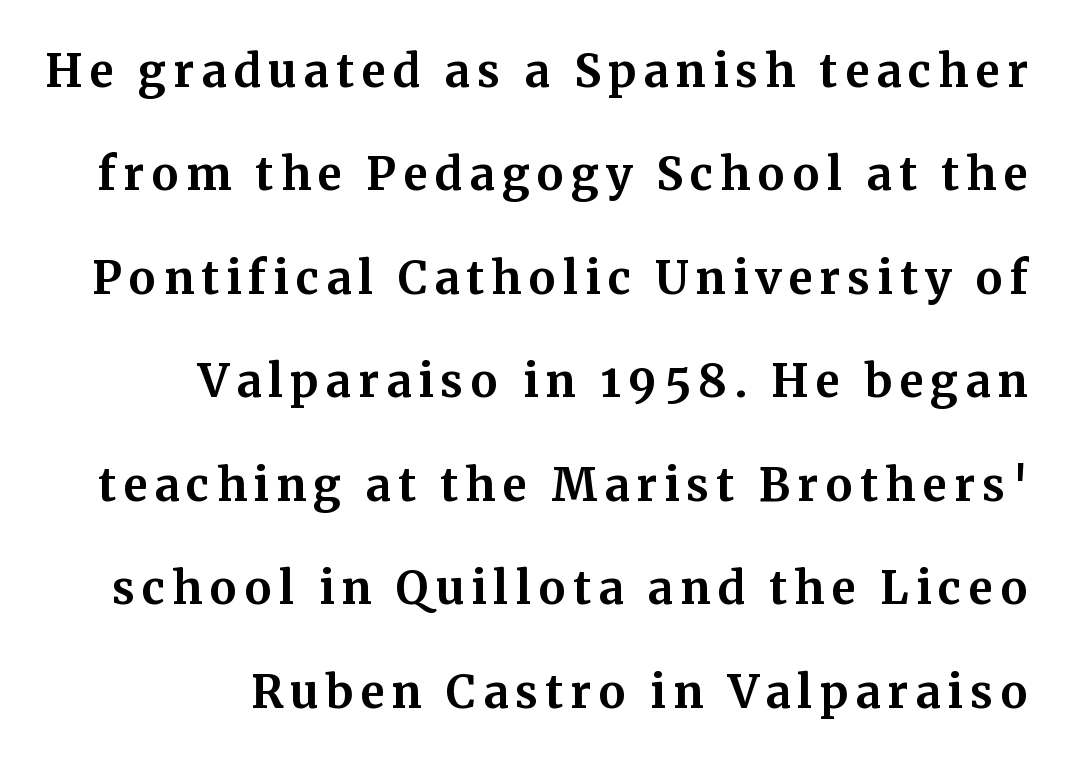
The image shows 45 px bold serif type, upright; set right-aligned, loose line spacing (2.3x), not underlined; medium stroke contrast and a medium x-height.
